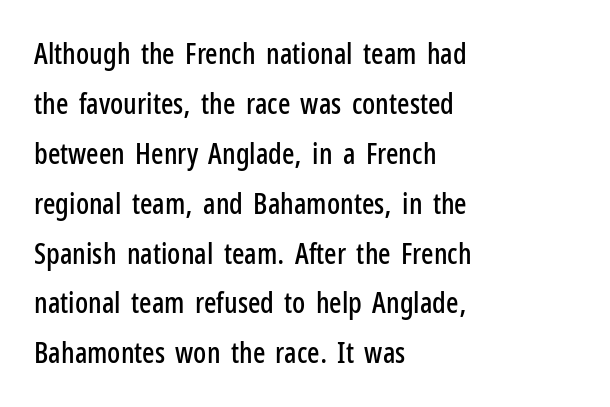
The image shows 29 px condensed sans-serif type, upright; set left-aligned, line spacing 1.72x, normal letter spacing, not underlined; low stroke contrast and a medium x-height.
